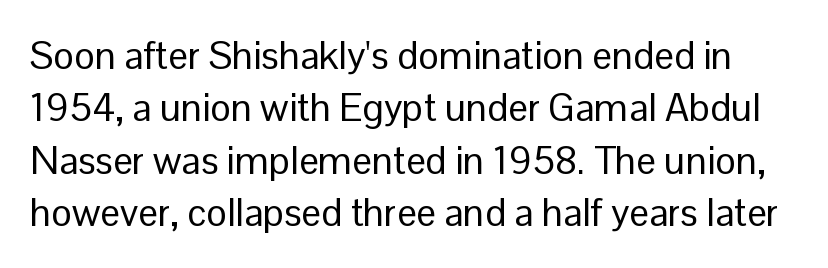
The words here are not underlined. Examine the stroke ends and you'll find no serifs. Interline gaps are of average width in this sample. Is the letter spacing exaggerated? No — it looks like the ordinary default.
